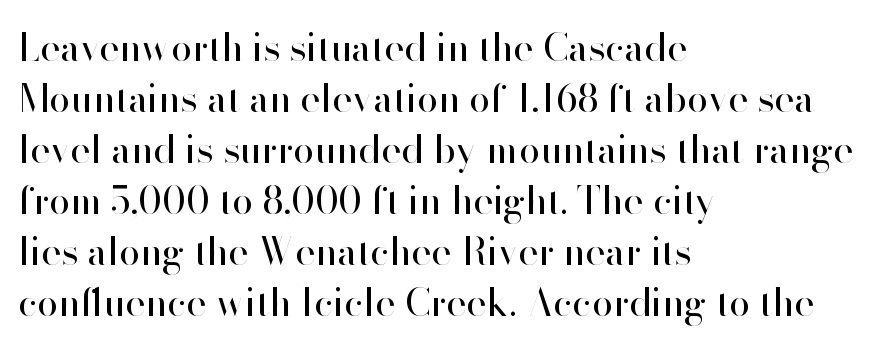
Q: Is the text bold? A: No.
Q: Is the text italic (slanted)? A: No, it is upright.
Q: Is the typeface a serif or a sans-serif typeface? A: Sans-serif.
Q: Is the text underlined? A: No.
Q: How is the paragraph aligned? A: Left-aligned.
Q: Is the spacing between letters normal or unusually wide? A: Normal.
Q: Is the spacing between lines tight, normal or loose? A: Normal.
Q: Width (condensed, normal, or wide)? A: Normal.
Q: Stroke contrast? A: High.
Q: x-height? A: Small.
Q: Monospaced? A: No.
